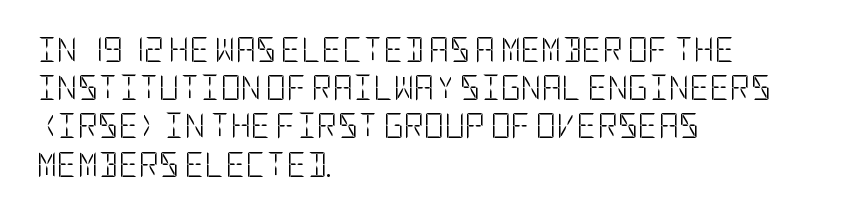
The glyphs are unaccompanied by any horizontal stroke below them. Posture: vertical. These lines keep a tight, regular rhythm from letter to letter. Interline gaps are of average width in this sample. The paragraph shown leans on its left margin.
